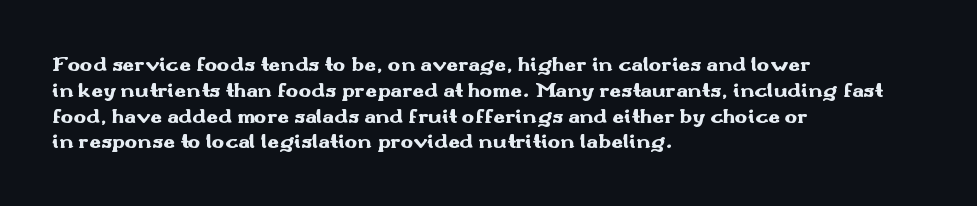
The image shows 21 px bold type, upright; set left-aligned, line spacing 1.23x, normal letter spacing, not underlined.
